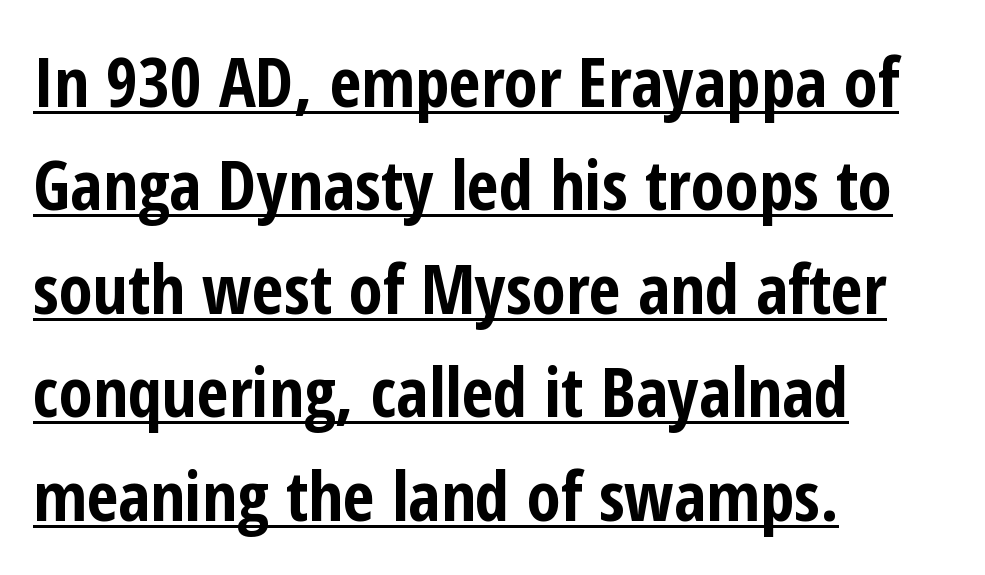
The image shows 69 px bold, condensed sans-serif type, upright; set left-aligned, normal line spacing (1.5x), normal letter spacing, underlined; low stroke contrast and a medium x-height.
